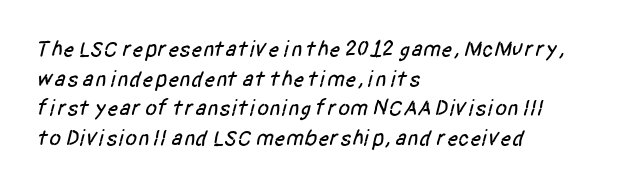
{"underline": "no", "align": "left", "line_spacing": "normal", "line_spacing_ratio": 1.35, "letter_spacing": "normal", "letter_spacing_em": 0.0, "glyph_px": 22}
